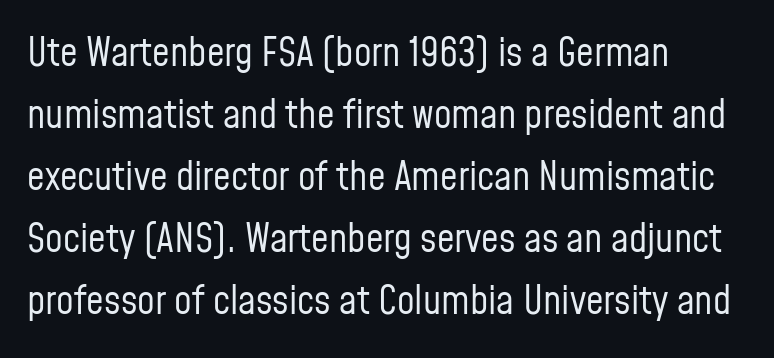
{"serif": "no", "italic": "no", "bold": "no", "weight": "regular", "width": "condensed", "stroke_contrast": "low", "x_height": "medium", "monospaced": "no", "underline": "no", "align": "left", "line_spacing": "normal", "line_spacing_ratio": 1.59, "letter_spacing": "normal", "letter_spacing_em": 0.0, "glyph_px": 39}
